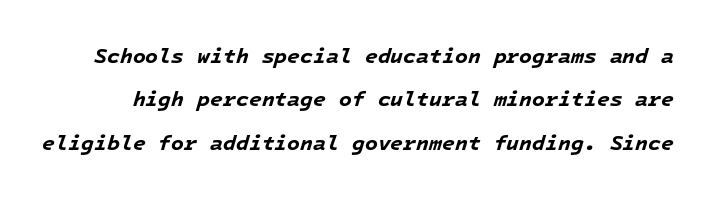
Words float on clear page, feet unadorned. Regarding leading, the lines here are spaced well apart. The face used here has the dense, thick strokes of a bold. The face used here is rendered with its standard letterfit.
